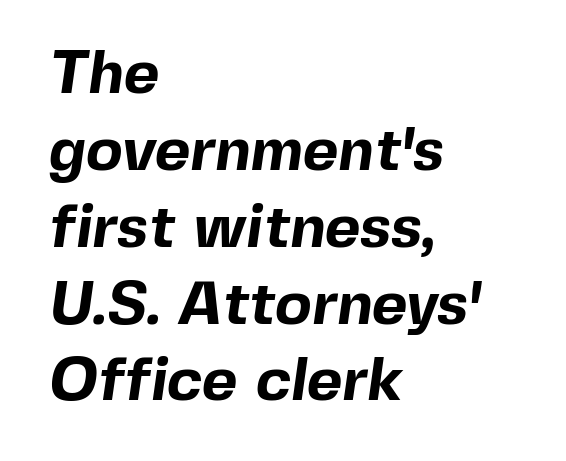
{"serif": "no", "bold": "yes", "weight": "bold", "width": "normal", "x_height": "medium", "monospaced": "no", "underline": "no", "align": "left", "line_spacing": "normal", "line_spacing_ratio": 1.26, "letter_spacing": "normal", "letter_spacing_em": 0.0, "glyph_px": 61}
